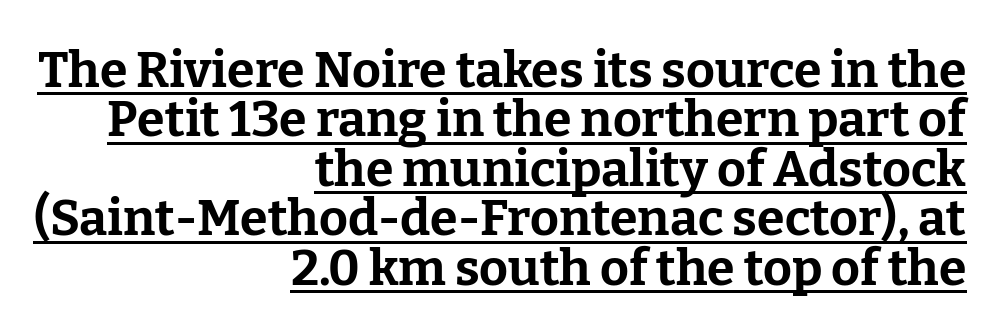
The image shows 50 px bold serif type, upright; set right-aligned, tight line spacing (0.99x), normal letter spacing, underlined; low stroke contrast and a medium x-height.
